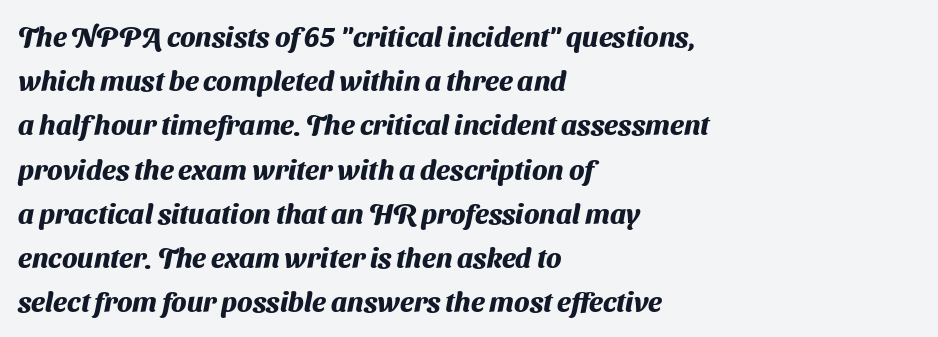
The image shows 28 px heavy sans-serif type; set left-aligned, normal line spacing (1.58x), normal letter spacing, not underlined; medium stroke contrast and a medium x-height.
